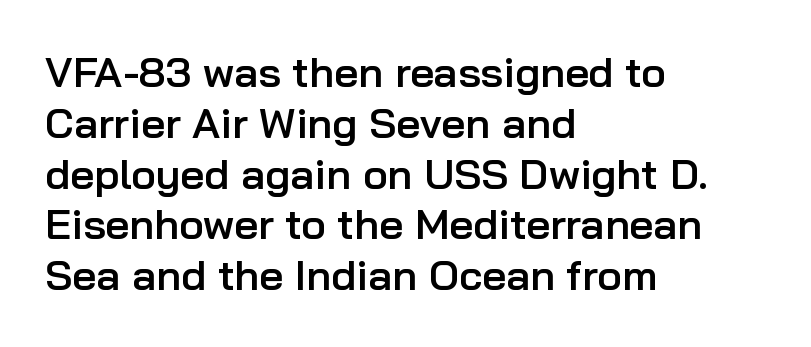
{"serif": "no", "italic": "no", "bold": "semi", "weight": "semibold", "width": "normal", "stroke_contrast": "low", "x_height": "medium", "monospaced": "no", "underline": "no", "align": "left", "line_spacing_ratio": 1.21, "letter_spacing": "normal", "letter_spacing_em": 0.0, "glyph_px": 42}
